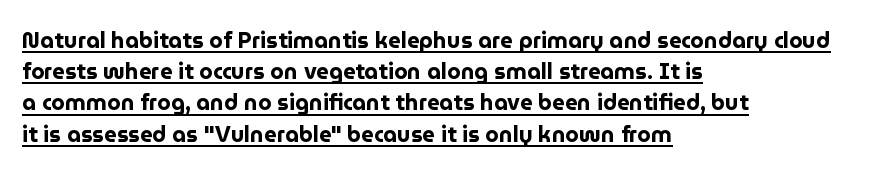
Regular leading. This sample carries an underscore along the baseline area. Each word holds together tightly as a unit, with standard inter-letter gaps. Posture: straight, roman, zero tilt. Alignment: flush left.
